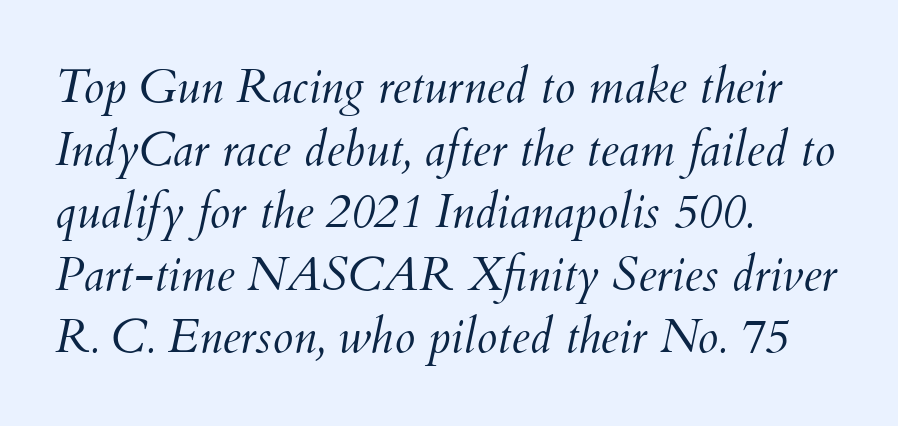
The image shows 47 px light type, italic (leaning right); set left-aligned, normal line spacing (1.33x), normal letter spacing, not underlined; medium stroke contrast and a small x-height.
